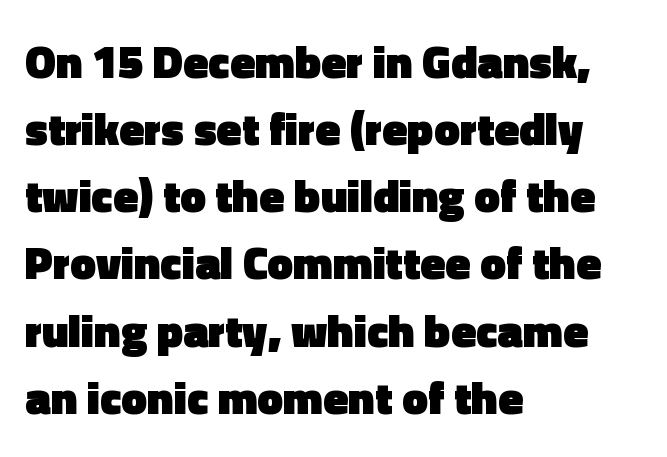
Q: Is the text bold? A: Yes.
Q: Is the text italic (slanted)? A: No, it is upright.
Q: Is the typeface a serif or a sans-serif typeface? A: Sans-serif.
Q: Is the text underlined? A: No.
Q: How is the paragraph aligned? A: Left-aligned.
Q: Is the spacing between letters normal or unusually wide? A: Normal.
Q: Is the spacing between lines tight, normal or loose? A: Normal.
Q: Width (condensed, normal, or wide)? A: Normal.
Q: x-height? A: Medium.
Q: Monospaced? A: No.
